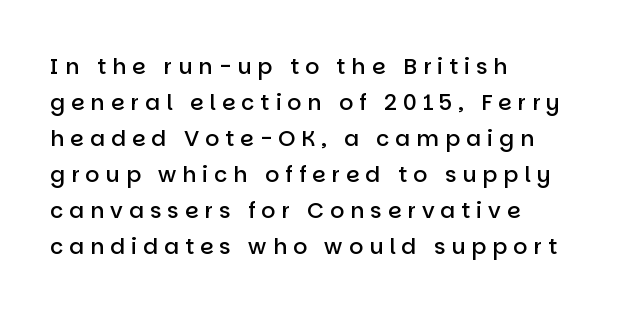
The image shows 22 px text type, upright; set left-aligned, normal line spacing (1.64x), unusually wide letter spacing (+0.27 em), not underlined.
